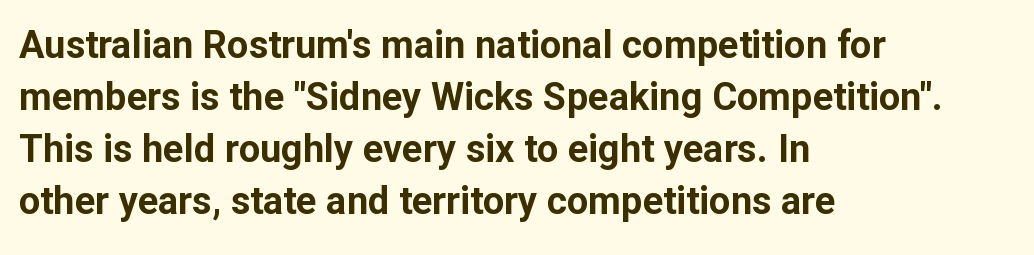
All the whitespace from short lines collects on the right. Quick note: not italic, upright. Chunky letters — that's bold for sure. Spacing verdict: proportional, widths tailored to each character. The block of text has a typical density, with ordinary space between rows. Serif or sans? Sans — the stroke terminals are bare.
